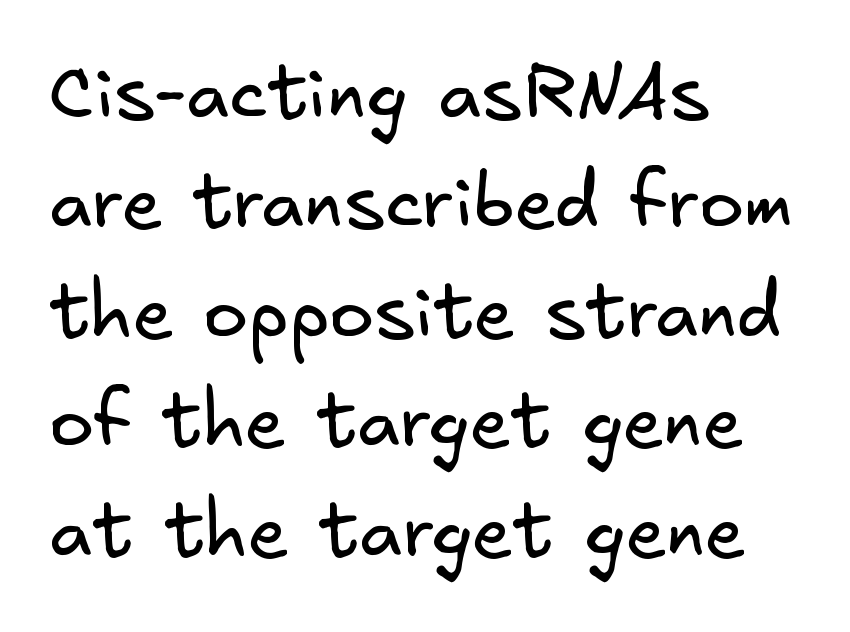
Rows of type keep a routine distance in the vertical direction. Where is the straight margin? On the left. What stands out about the letter spacing? Nothing — it is the standard amount. The passage shown is typeset with a sans-serif family.
